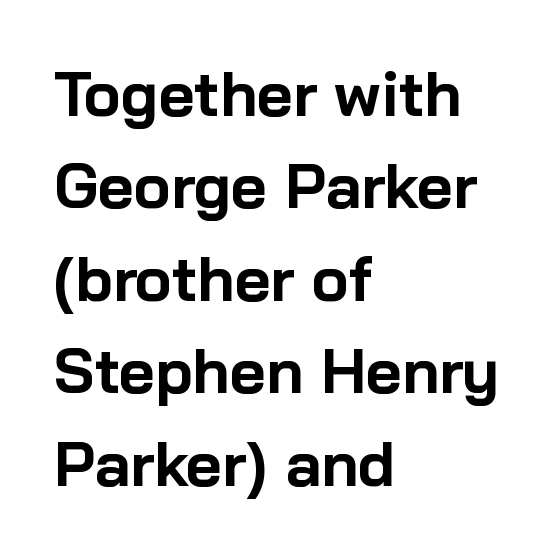
Posture: straight, roman, zero tilt. To sum up the face: it is a sans, with no serifs. Proportional: the letters do not fall into vertical columns. Line starts are locked; line ends wander.
